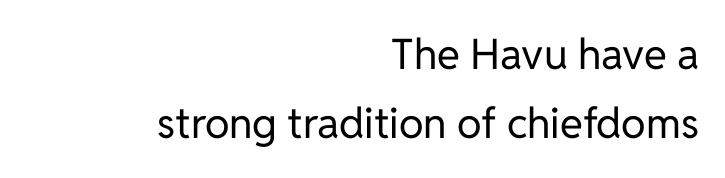
{"serif": "no", "italic": "no", "bold": "no", "weight": "regular", "width": "normal", "stroke_contrast": "low", "x_height": "medium", "monospaced": "no", "underline": "no", "align": "right", "line_spacing": "normal", "line_spacing_ratio": 1.65, "letter_spacing": "normal", "letter_spacing_em": 0.0, "glyph_px": 42}
